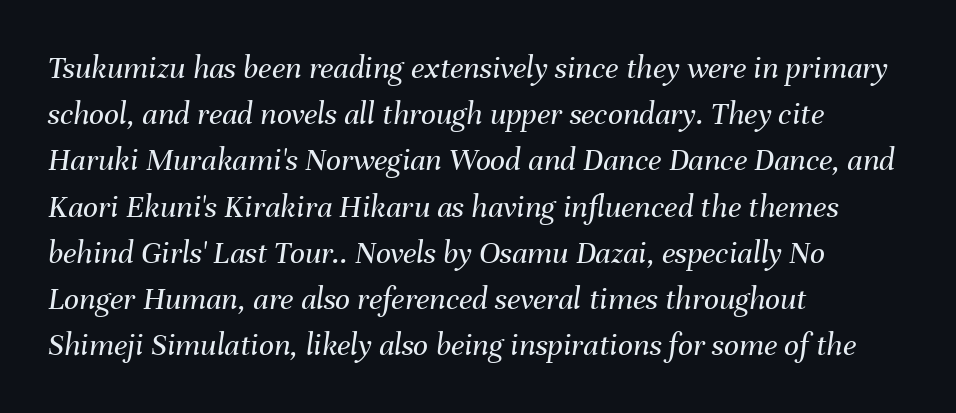
Quick note: underline off. A typesetter would call this proportional, since set widths differ per character. This sample keeps an unexceptional amount of space between lines. Bold? No — there's no thickening of the strokes. Looking at the ascenders, they clearly lean. The compositor pushed each line to the left boundary.
